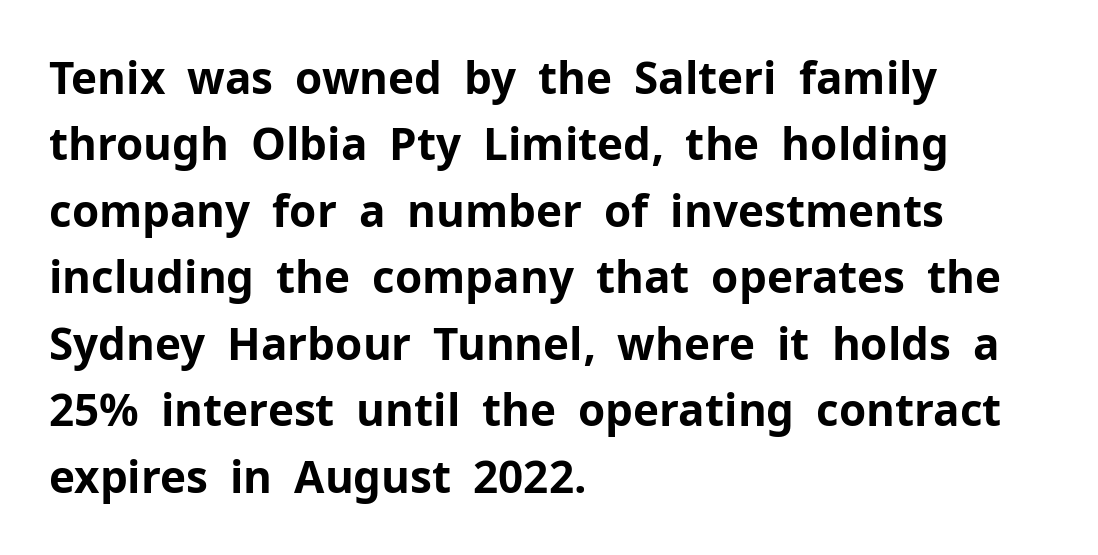
The image shows 44 px bold sans-serif type, upright; set left-aligned, normal line spacing (1.51x), normal letter spacing, not underlined; low stroke contrast and a medium x-height.
